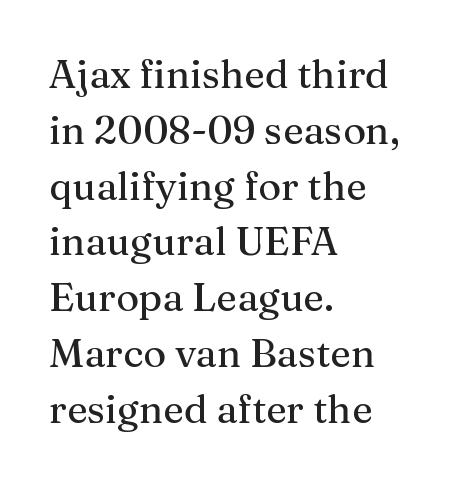
Q: Is the text italic (slanted)? A: No, it is upright.
Q: Is the typeface a serif or a sans-serif typeface? A: Serif.
Q: Is the text underlined? A: No.
Q: How is the paragraph aligned? A: Left-aligned.
Q: Is the spacing between letters normal or unusually wide? A: Normal.
Q: Is the spacing between lines tight, normal or loose? A: Normal.
Q: Width (condensed, normal, or wide)? A: Normal.
Q: Stroke contrast? A: Medium.
Q: x-height? A: Medium.
Q: Monospaced? A: No.
